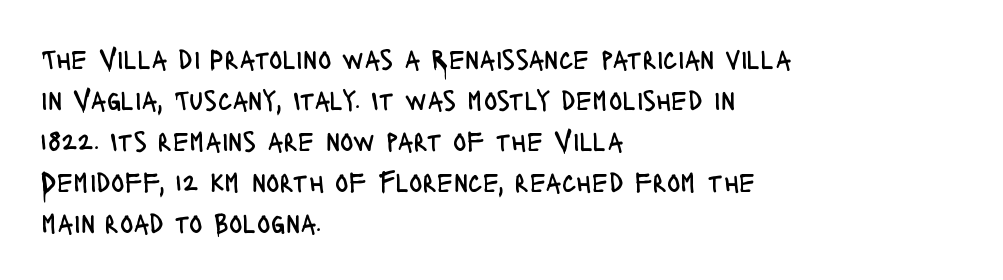
{"serif": "no", "italic": "no", "bold": "no", "weight": "regular", "width": "condensed", "stroke_contrast": "low", "x_height": "large", "monospaced": "no", "underline": "no", "align": "left", "line_spacing": "normal", "line_spacing_ratio": 1.46, "letter_spacing": "normal", "letter_spacing_em": 0.0, "glyph_px": 28}
